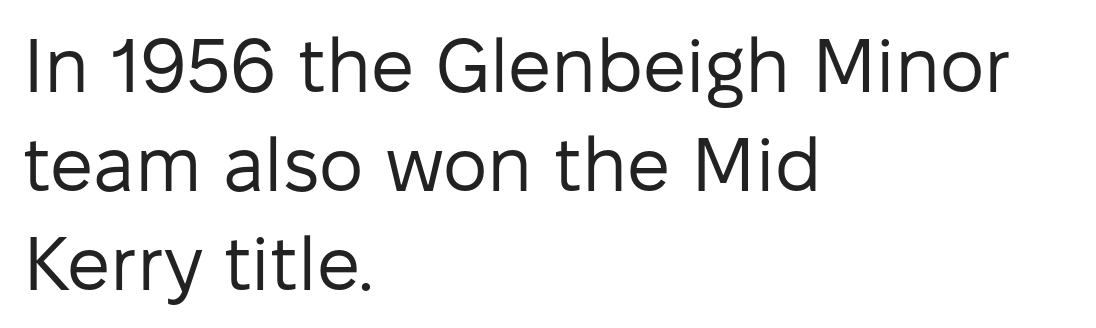
Q: Is the text bold? A: No.
Q: Is the text italic (slanted)? A: No, it is upright.
Q: Is the typeface a serif or a sans-serif typeface? A: Sans-serif.
Q: Is the text underlined? A: No.
Q: How is the paragraph aligned? A: Left-aligned.
Q: Is the spacing between letters normal or unusually wide? A: Normal.
Q: Is the spacing between lines tight, normal or loose? A: Normal.
Q: Width (condensed, normal, or wide)? A: Normal.
Q: Stroke contrast? A: Low.
Q: x-height? A: Medium.
Q: Monospaced? A: No.
